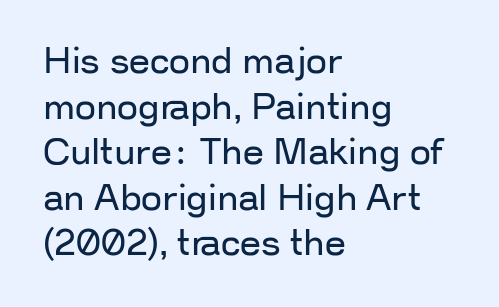
The image shows 37 px regular-weight sans-serif type, upright; set left-aligned, line spacing 1.23x, normal letter spacing, not underlined; low stroke contrast and a medium x-height.
